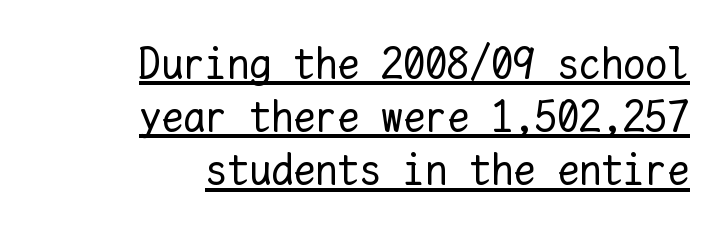
The image shows 44 px regular-weight type, upright, monospaced; set right-aligned, line spacing 1.21x, normal letter spacing, underlined; low stroke contrast and a medium x-height.
